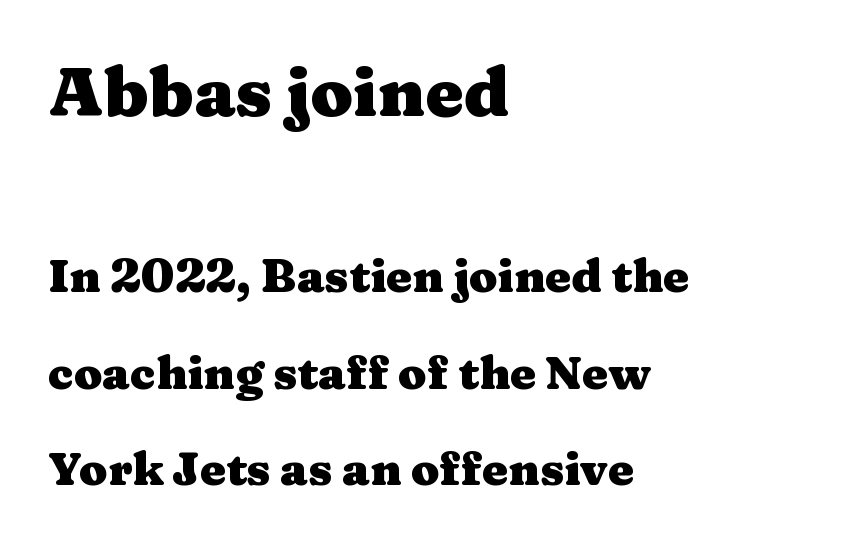
What stands out about the letter spacing? Nothing — it is the standard amount. Beneath every word, the page is bare. Posture: straight, roman, zero tilt. Do the characters align in a grid? No, the font is proportional. The initial chunk of copy outweighs the following chunk in type size.
